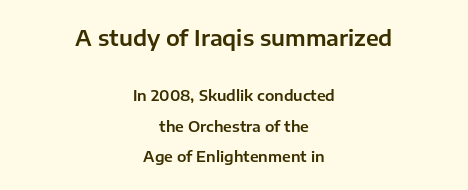
The space beneath each line is pristine and unruled. Every character sits straight up, as roman type does. These lines stand farther apart than default settings would place them. Each word holds together tightly as a unit, with standard inter-letter gaps. In this sample the first text group is rendered at the bigger scale. The rendering positions every line midway between the sides.
